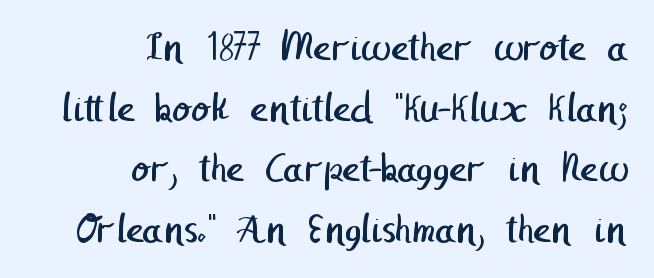
Q: Is the text bold? A: No.
Q: Is the typeface a serif or a sans-serif typeface? A: Sans-serif.
Q: Is the text underlined? A: No.
Q: How is the paragraph aligned? A: Right-aligned.
Q: Is the spacing between letters normal or unusually wide? A: Normal.
Q: Is the spacing between lines tight, normal or loose? A: Normal.
Q: Width (condensed, normal, or wide)? A: Normal.
Q: Stroke contrast? A: Low.
Q: x-height? A: Medium.
